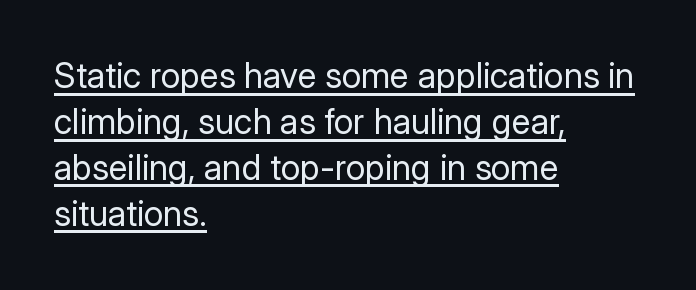
Q: Is the text bold? A: No.
Q: Is the text italic (slanted)? A: No, it is upright.
Q: Is the typeface a serif or a sans-serif typeface? A: Sans-serif.
Q: Is the text underlined? A: Yes.
Q: How is the paragraph aligned? A: Left-aligned.
Q: Is the spacing between letters normal or unusually wide? A: Normal.
Q: Is the spacing between lines tight, normal or loose? A: Normal.
Q: Width (condensed, normal, or wide)? A: Normal.
Q: Stroke contrast? A: Low.
Q: x-height? A: Medium.
Q: Monospaced? A: No.
